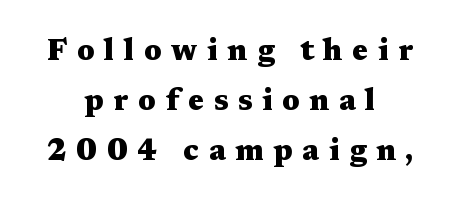
{"serif": "yes", "italic": "no", "bold": "yes", "weight": "heavy", "width": "wide", "stroke_contrast": "medium", "x_height": "medium", "monospaced": "no", "underline": "no", "align": "center", "line_spacing": "normal", "line_spacing_ratio": 1.67, "letter_spacing": "wide", "letter_spacing_em": 0.32, "glyph_px": 30}
